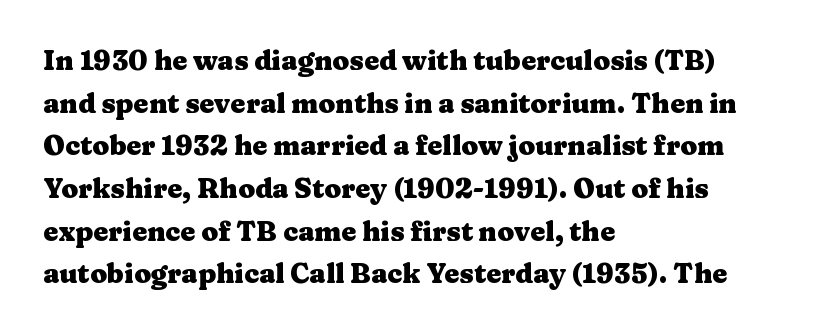
Typesetter's note: full bold, strokes at maximum text heaviness. Compared with typical paragraphs, the rows here are spaced about the same. Layout note: lines flush left. The passage shown is not underscored anywhere.
